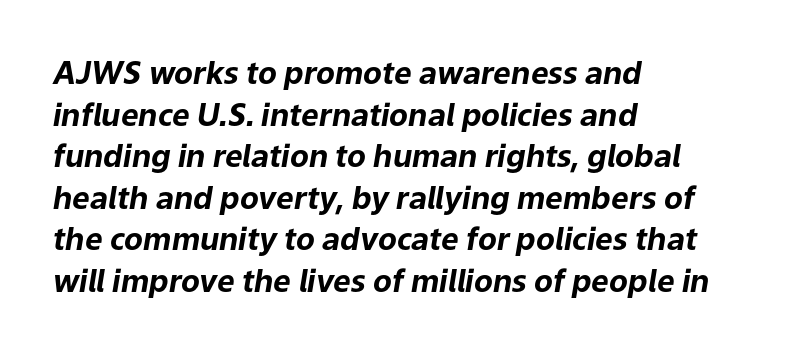
Q: Is the text bold? A: Yes.
Q: Is the text italic (slanted)? A: Yes, it leans right by about 9 degrees.
Q: Is the text underlined? A: No.
Q: How is the paragraph aligned? A: Left-aligned.
Q: Is the spacing between letters normal or unusually wide? A: Normal.
Q: Is the spacing between lines tight, normal or loose? A: Normal.
Q: Width (condensed, normal, or wide)? A: Normal.
Q: Stroke contrast? A: Low.
Q: x-height? A: Medium.
Q: Monospaced? A: No.
